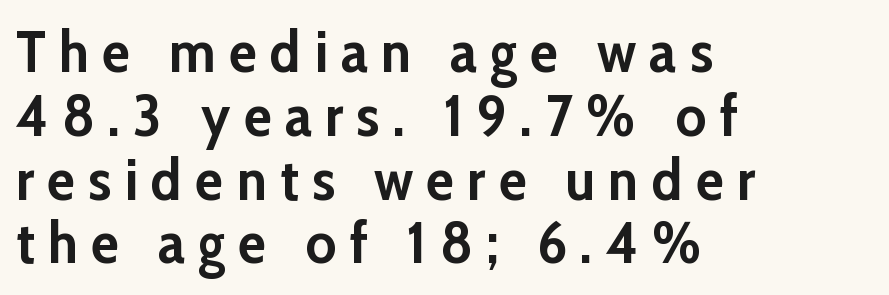
The letters advance in unequal steps, a hallmark of proportional type. The designer dialed line spacing down below the default. Are there feet on the stems? There aren't — it's a sans. The font's upright variant was chosen for this text.
